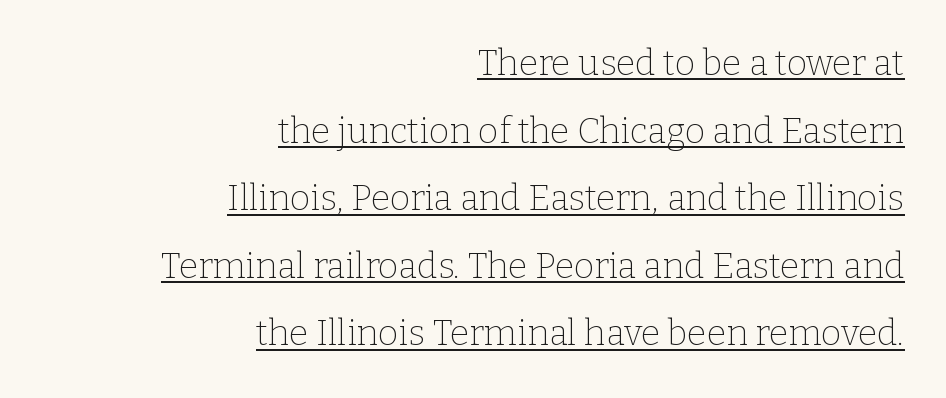
Small tapered or slab feet sit at the stroke ends, so this counts as serif. Italic? Not at all — the glyphs are vertical. If you measured baseline to baseline, you'd find a long distance. Check the space under the baseline: a stroke is drawn there. Spacing verdict: proportional, widths tailored to each character. Compared with a typical body face, this is equally light or lighter still.
